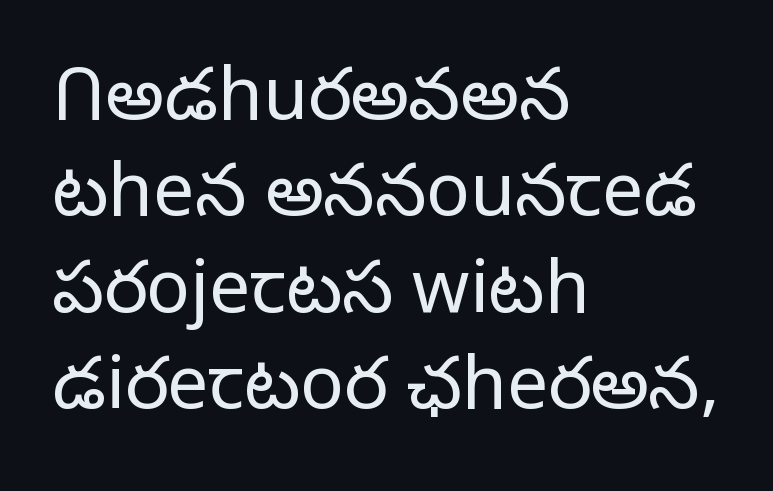
The image shows 73 px light sans-serif type, upright; set left-aligned, normal line spacing (1.32x), normal letter spacing, not underlined; low stroke contrast and a medium x-height.
